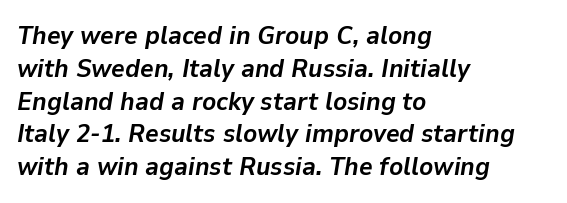
The image shows 26 px bold type, italic (leaning right); set left-aligned, normal line spacing (1.26x), normal letter spacing, not underlined.
